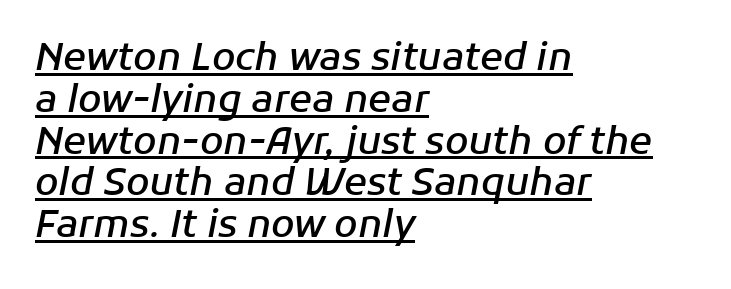
The image shows 38 px semibold type, italic (leaning right); set left-aligned, tight line spacing (1.1x), normal letter spacing, underlined; low stroke contrast and a medium x-height.
